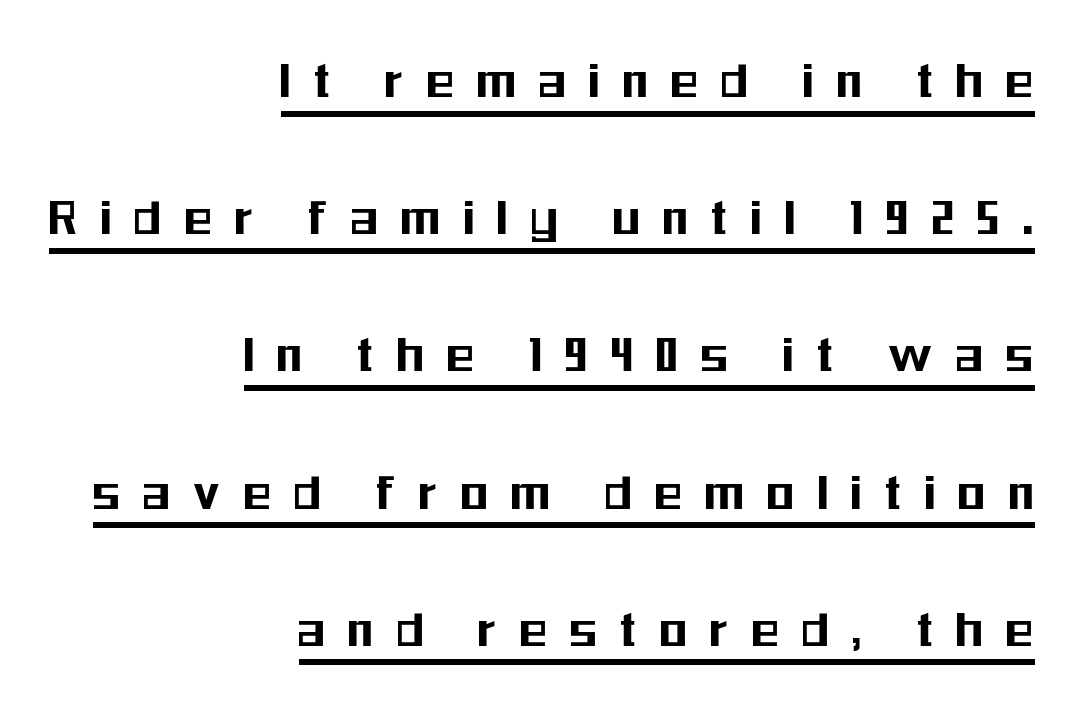
The image shows 56 px condensed sans-serif type, upright; set right-aligned, loose line spacing (2.45x), unusually wide letter spacing (+0.42 em), underlined; medium stroke contrast and a medium x-height.
